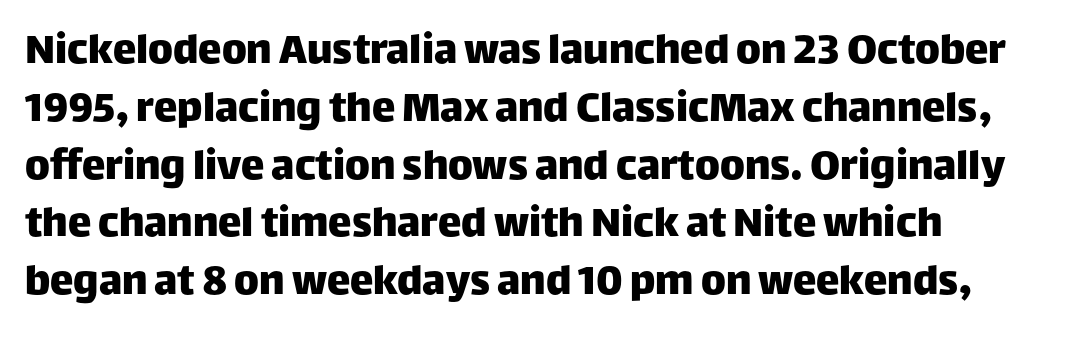
The passage shown is not underscored anywhere. Reading down the block, your eye returns to a fixed left position each line. Italic: no, the glyphs are upright roman. These lines are rendered in a variable-pitch font. In terms of letterspacing, this is plain default setting. Each letter's strokes conclude bluntly, with no projecting serifs.
